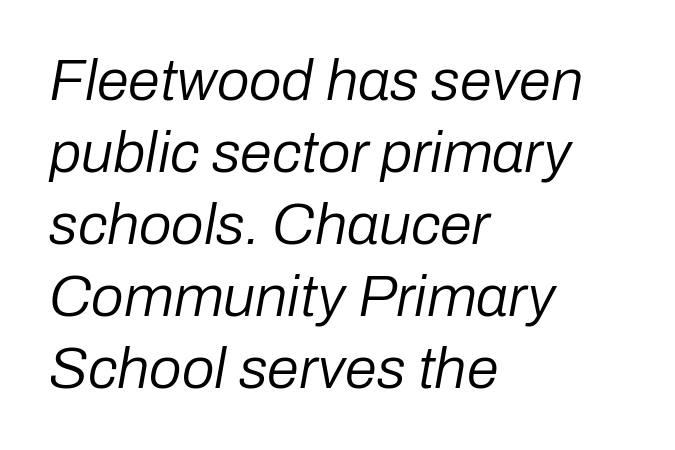
Q: Is the text bold? A: No.
Q: Is the text italic (slanted)? A: Yes, it leans right by about 10 degrees.
Q: Is the text underlined? A: No.
Q: How is the paragraph aligned? A: Left-aligned.
Q: Is the spacing between letters normal or unusually wide? A: Normal.
Q: Width (condensed, normal, or wide)? A: Normal.
Q: Stroke contrast? A: Low.
Q: x-height? A: Medium.
Q: Monospaced? A: No.
